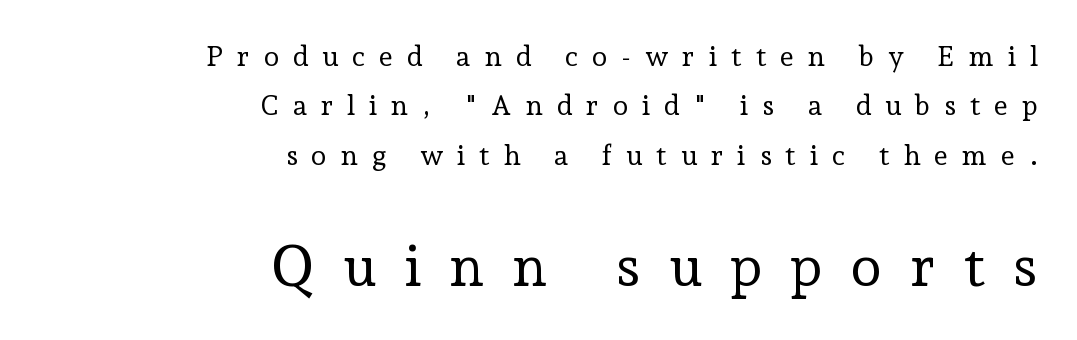
The lower block of text is set noticeably larger than the block above it. Small tapered or slab feet sit at the stroke ends, so this counts as serif. A typesetter would call this heavily tracked-out type. A typesetter would mark this as roman, not italic. The space directly below the letters is spotless. Line endings align vertically; line beginnings do not.
